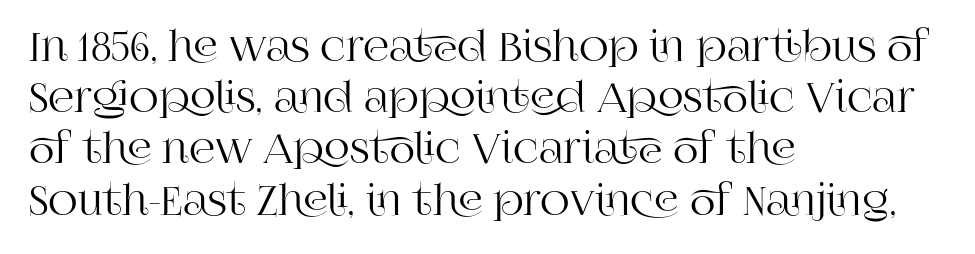
The image shows 41 px serif type, upright; set left-aligned, normal line spacing (1.25x), normal letter spacing, not underlined; high stroke contrast and a large x-height.
